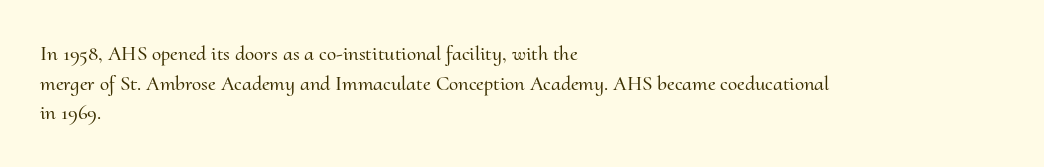
{"italic": "no", "underline": "no", "align": "left", "line_spacing": "normal", "line_spacing_ratio": 1.41, "letter_spacing": "normal", "letter_spacing_em": 0.0, "glyph_px": 21}
